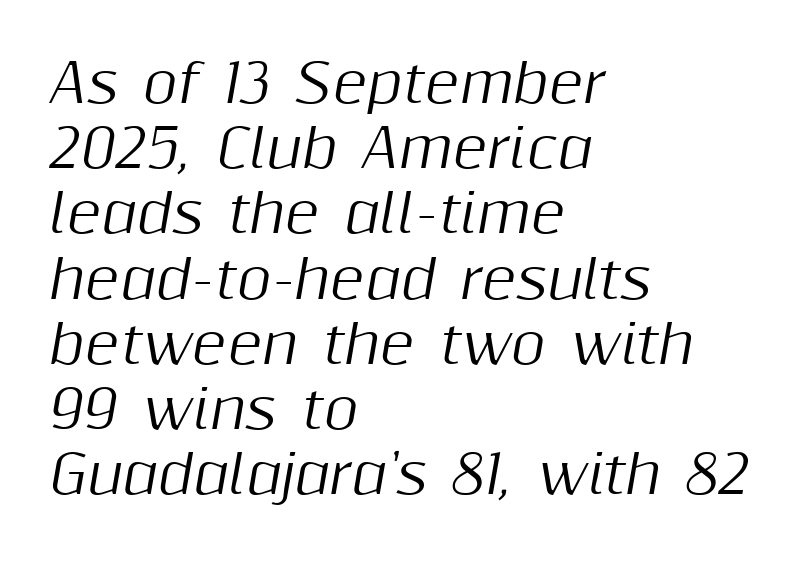
The image shows 53 px text type, italic (leaning right); set left-aligned, line spacing 1.23x, normal letter spacing, not underlined; medium stroke contrast and a medium x-height.
